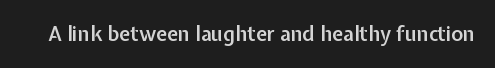
Q: Is the text bold? A: Semi-bold.
Q: Is the text italic (slanted)? A: No, it is upright.
Q: Is the text underlined? A: No.
Q: Is the spacing between letters normal or unusually wide? A: Normal.
